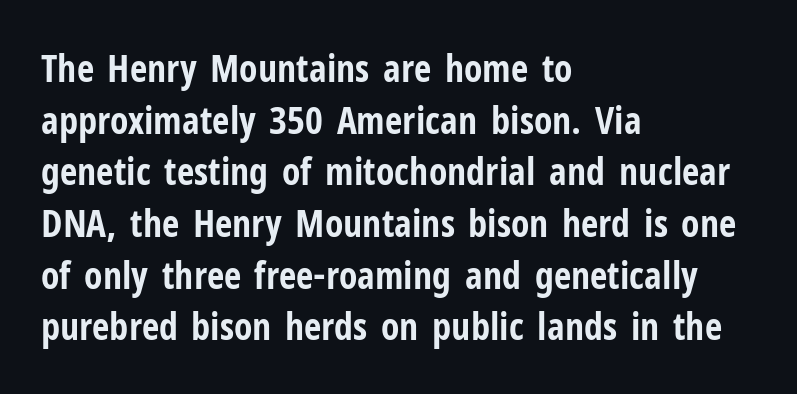
The passage is arranged the way most books set body copy — flush left. Leading: standard. The gap between lines stays unmarked. Emphasis by weight is at full strength: bold. Character widths vary here, with narrow letters taking less room than wide ones.
